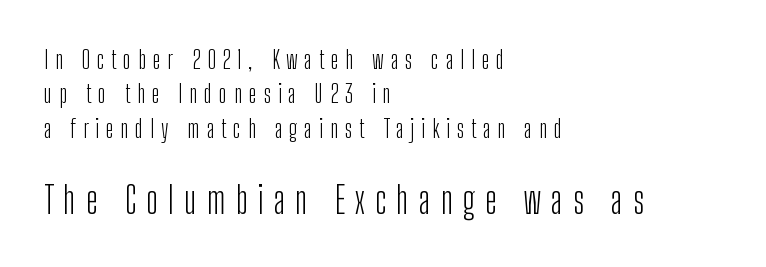
The image shows 37 px light, condensed sans-serif type, upright; set left-aligned, normal line spacing (1.38x), unusually wide letter spacing (+0.27 em), not underlined; the second (bottom) block is 1.48x larger; low stroke contrast and a medium x-height.
